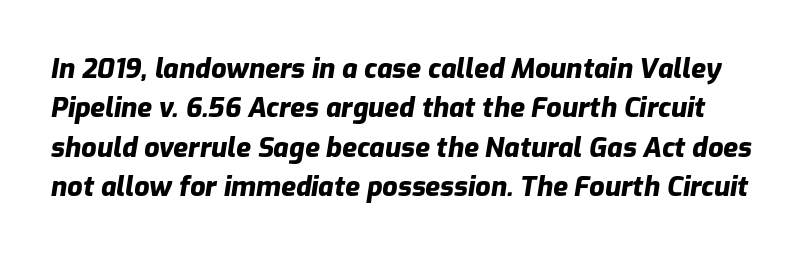
Tracking value appears to be zero — textbook default spacing. Just letters on the line, the space beneath them empty. In terms of posture, this sample is oblique. The space between consecutive lines is moderate. Caption: bold face, heavy strokes.
